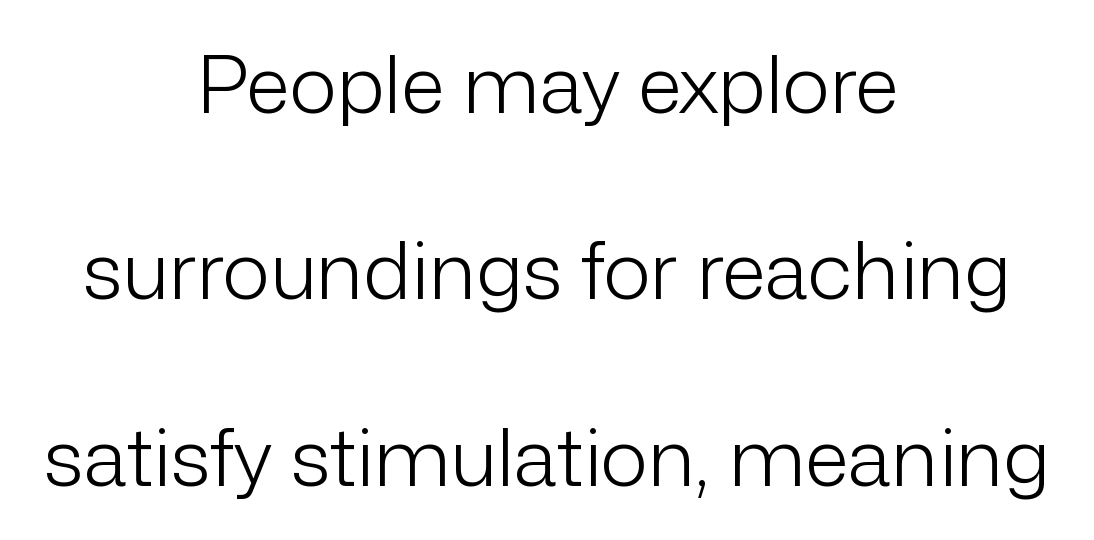
{"serif": "no", "italic": "no", "bold": "no", "weight": "light", "width": "normal", "stroke_contrast": "low", "x_height": "medium", "monospaced": "no", "underline": "no", "align": "center", "line_spacing": "loose", "line_spacing_ratio": 2.33, "letter_spacing": "normal", "letter_spacing_em": 0.0, "glyph_px": 80}
